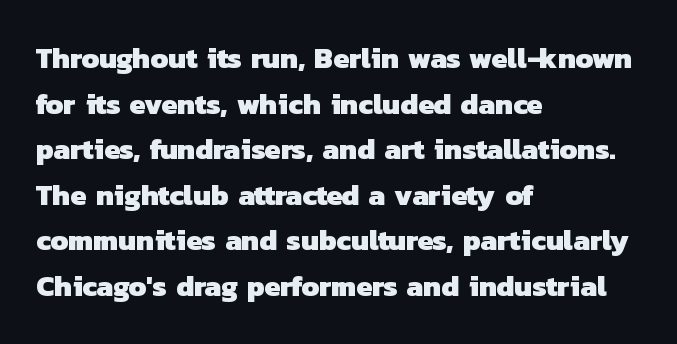
Q: Is the text bold? A: Yes.
Q: Is the typeface a serif or a sans-serif typeface? A: Sans-serif.
Q: Is the text underlined? A: No.
Q: How is the paragraph aligned? A: Left-aligned.
Q: Is the spacing between letters normal or unusually wide? A: Normal.
Q: Is the spacing between lines tight, normal or loose? A: Normal.
Q: Width (condensed, normal, or wide)? A: Normal.
Q: Stroke contrast? A: Low.
Q: x-height? A: Medium.
Q: Monospaced? A: No.
